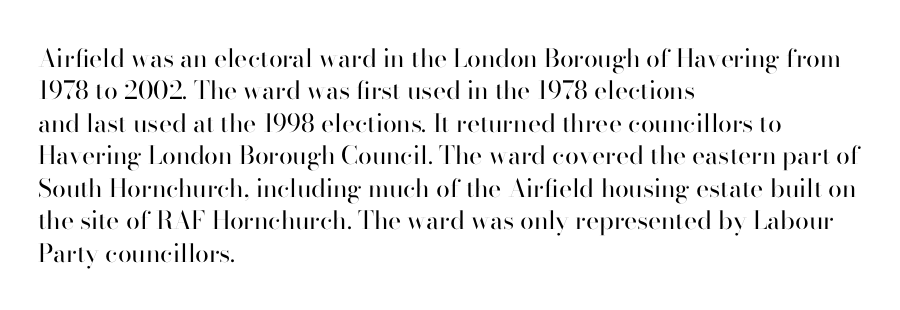
The image shows 25 px text type, upright; set left-aligned, normal line spacing (1.3x), normal letter spacing, not underlined.
